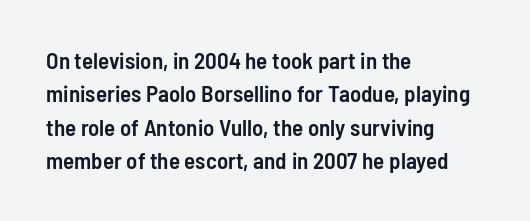
{"italic": "no", "bold": "semi", "underline": "no", "align": "left", "line_spacing": "normal", "line_spacing_ratio": 1.45, "letter_spacing": "normal", "letter_spacing_em": 0.0, "glyph_px": 23}
